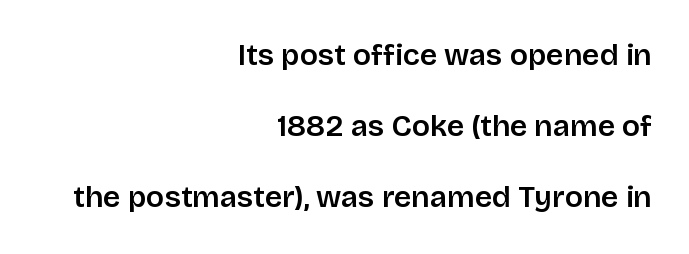
The passage shown is typeset with a sans-serif family. Is there much room between lines? Yes — plenty of vertical air separates them. The space beneath each line is pristine and unruled. Character widths vary here, with narrow letters taking less room than wide ones. The font is running at a semibold setting, under full bold.
